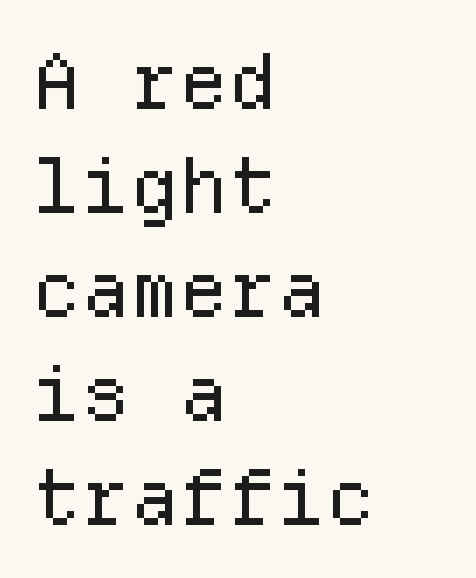
The image shows 77 px regular-weight sans-serif type, upright, monospaced; set left-aligned, normal line spacing (1.35x), normal letter spacing, not underlined; low stroke contrast and a medium x-height.
